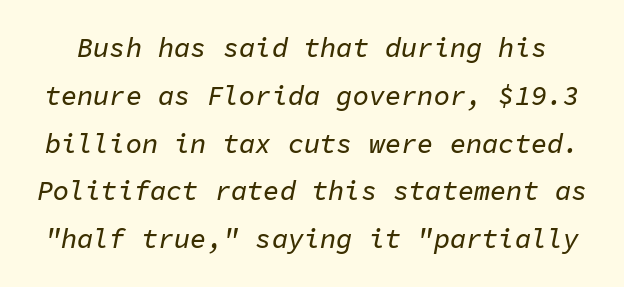
The image shows 27 px text type, italic (leaning right); set line spacing 1.77x, normal letter spacing, not underlined.
